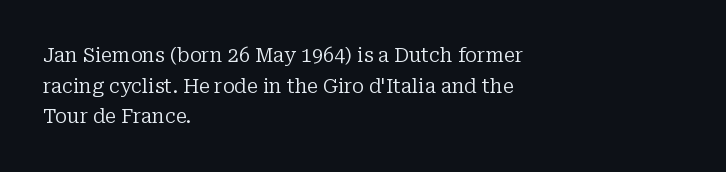
If you drew a line through each stem, it would be perfectly vertical. Students, observe: this is what conventionally led text looks like. Alignment: flush left. Decoration check: the copy has no underline.
